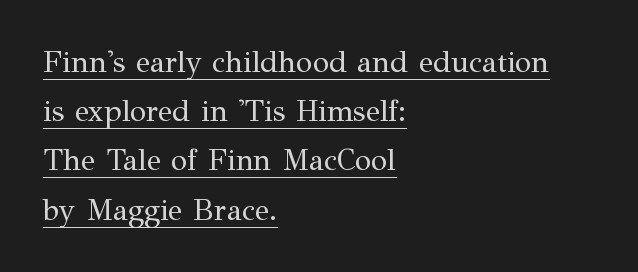
Q: Is the text bold? A: No.
Q: Is the text italic (slanted)? A: No, it is upright.
Q: Is the typeface a serif or a sans-serif typeface? A: Serif.
Q: Is the text underlined? A: Yes.
Q: How is the paragraph aligned? A: Left-aligned.
Q: Is the spacing between letters normal or unusually wide? A: Normal.
Q: Is the spacing between lines tight, normal or loose? A: Normal.
Q: Width (condensed, normal, or wide)? A: Normal.
Q: Stroke contrast? A: Medium.
Q: x-height? A: Medium.
Q: Monospaced? A: No.
